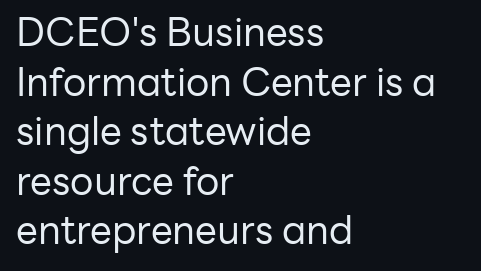
These lines are rendered in a variable-pitch font. Stroke terminals: plain, sans-serif. These lines are set flush left with a ragged right edge. One glance says typical: line gaps are just what's usual. A typesetter would mark this as roman, not italic. Underline: absent.
